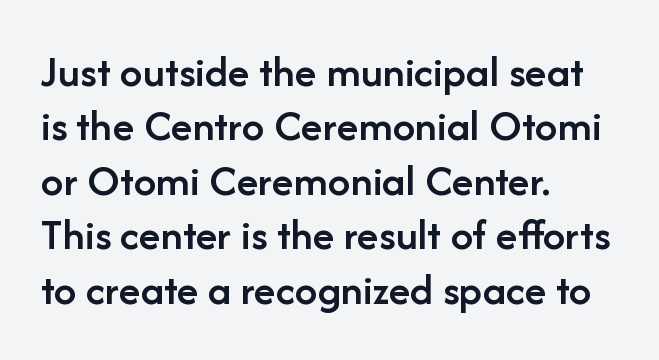
{"serif": "no", "italic": "no", "bold": "semi", "weight": "semibold", "width": "normal", "stroke_contrast": "low", "x_height": "medium", "monospaced": "no", "underline": "no", "align": "left", "line_spacing_ratio": 1.21, "letter_spacing": "normal", "letter_spacing_em": 0.0, "glyph_px": 45}
